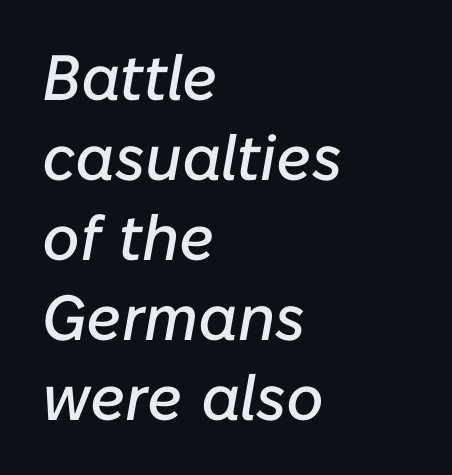
The image shows 64 px text type, italic (leaning right); set left-aligned, normal line spacing (1.25x), normal letter spacing, not underlined; low stroke contrast and a medium x-height.
